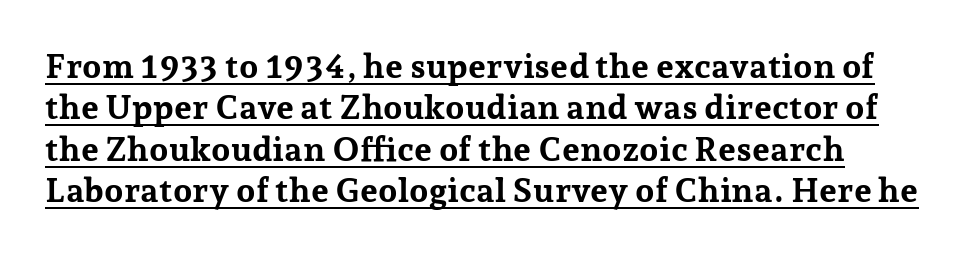
The image shows 34 px bold serif type, upright; set line spacing 1.22x, normal letter spacing, underlined; low stroke contrast and a medium x-height.
